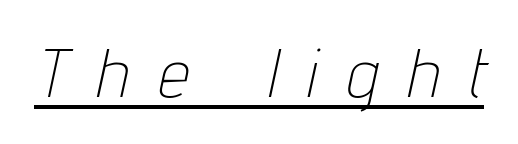
Q: Is the text bold? A: No.
Q: Is the text italic (slanted)? A: Yes, it leans right by about 12 degrees.
Q: Is the text underlined? A: Yes.
Q: Is the spacing between letters normal or unusually wide? A: Unusually wide.
Q: Width (condensed, normal, or wide)? A: Condensed.
Q: Stroke contrast? A: Low.
Q: x-height? A: Medium.
Q: Monospaced? A: No.
